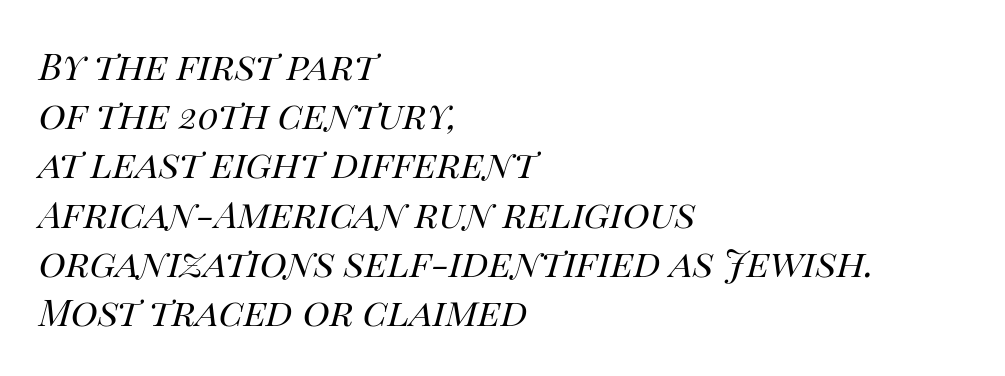
Q: Is the text bold? A: No.
Q: Is the text italic (slanted)? A: Yes, it leans right by about 14 degrees.
Q: Is the text underlined? A: No.
Q: How is the paragraph aligned? A: Left-aligned.
Q: Is the spacing between letters normal or unusually wide? A: Normal.
Q: Is the spacing between lines tight, normal or loose? A: Normal.
Q: Width (condensed, normal, or wide)? A: Normal.
Q: Stroke contrast? A: High.
Q: x-height? A: Large.
Q: Monospaced? A: No.
